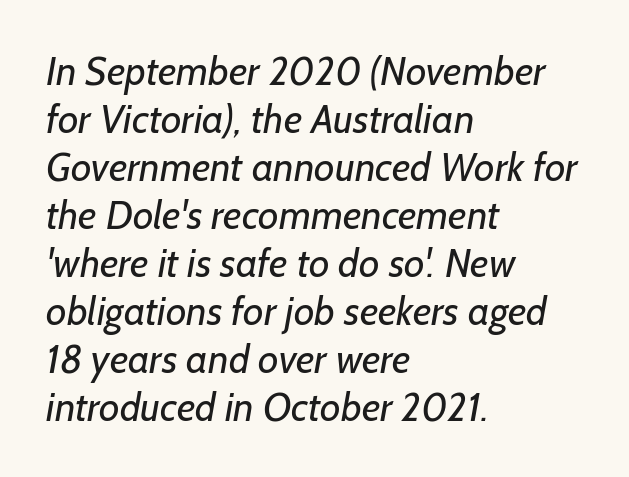
The image shows 40 px regular-weight sans-serif type; set left-aligned, line spacing 1.2x, normal letter spacing, not underlined; low stroke contrast and a medium x-height.
